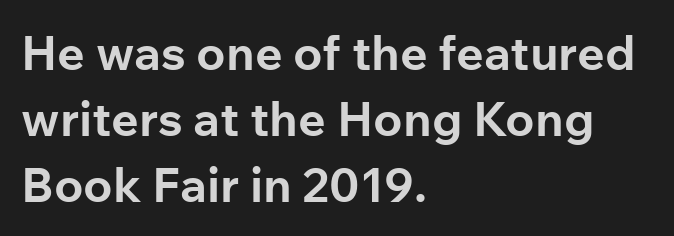
{"serif": "no", "italic": "no", "bold": "yes", "weight": "bold", "width": "normal", "stroke_contrast": "low", "x_height": "medium", "monospaced": "no", "underline": "no", "align": "left", "line_spacing": "normal", "line_spacing_ratio": 1.37, "letter_spacing": "normal", "letter_spacing_em": 0.0, "glyph_px": 48}
